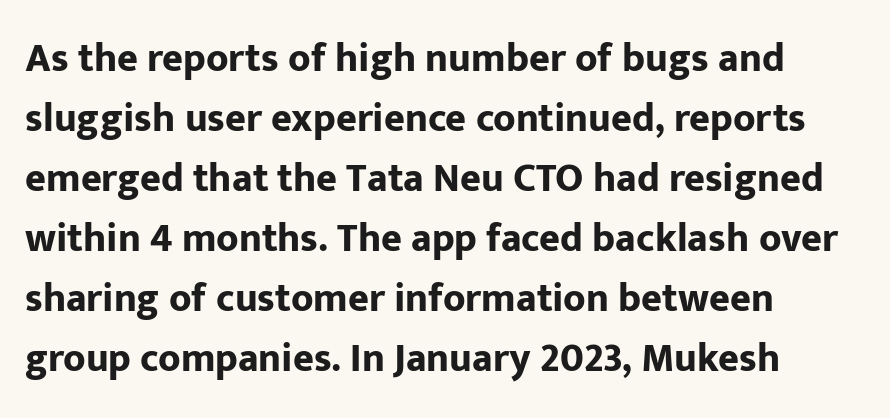
Q: Is the text bold? A: Yes.
Q: Is the text italic (slanted)? A: No, it is upright.
Q: Is the typeface a serif or a sans-serif typeface? A: Sans-serif.
Q: Is the text underlined? A: No.
Q: How is the paragraph aligned? A: Left-aligned.
Q: Is the spacing between letters normal or unusually wide? A: Normal.
Q: Is the spacing between lines tight, normal or loose? A: Normal.
Q: Width (condensed, normal, or wide)? A: Normal.
Q: Stroke contrast? A: Low.
Q: x-height? A: Medium.
Q: Monospaced? A: No.
